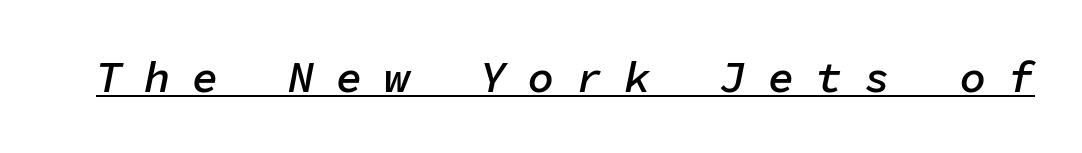
{"italic": "yes", "lean": "right", "slant_degrees": 11, "bold": "semi", "weight": "semibold", "width": "normal", "stroke_contrast": "low", "x_height": "medium", "monospaced": "yes", "underline": "yes", "letter_spacing": "wide", "letter_spacing_em": 0.49, "glyph_px": 44}
